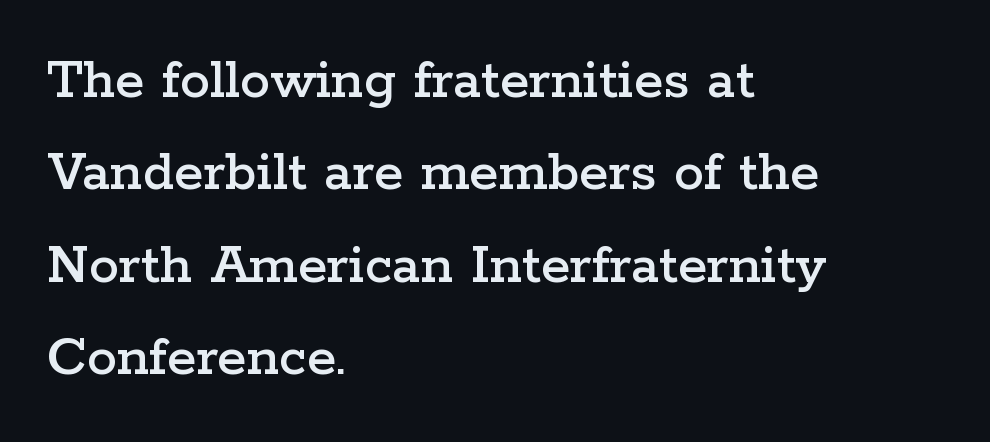
Reading down the column, the eye jumps a familiar distance to each next line. A clean baseline with only descenders dipping below it. Do the characters align in a grid? No, the font is proportional. How are the letters spaced? Ordinarily, with no added tracking. The passage is arranged the way most books set body copy — flush left. Designer's note — italics off, roman on.
